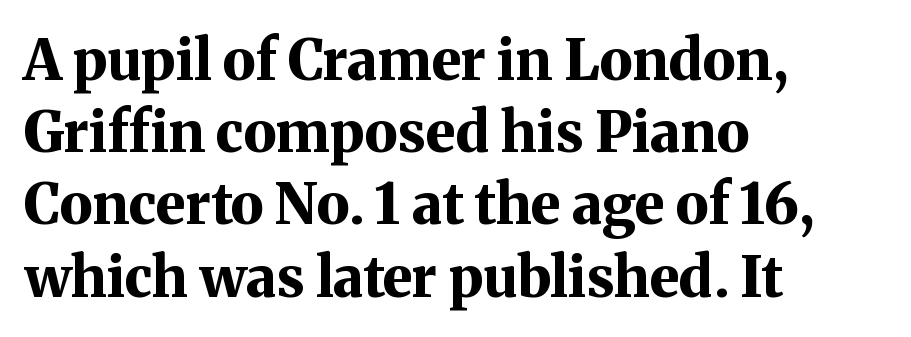
{"serif": "yes", "italic": "no", "bold": "yes", "weight": "bold", "width": "normal", "stroke_contrast": "medium", "x_height": "medium", "monospaced": "no", "underline": "no", "align": "left", "line_spacing": "normal", "line_spacing_ratio": 1.29, "letter_spacing": "normal", "letter_spacing_em": 0.0, "glyph_px": 56}
